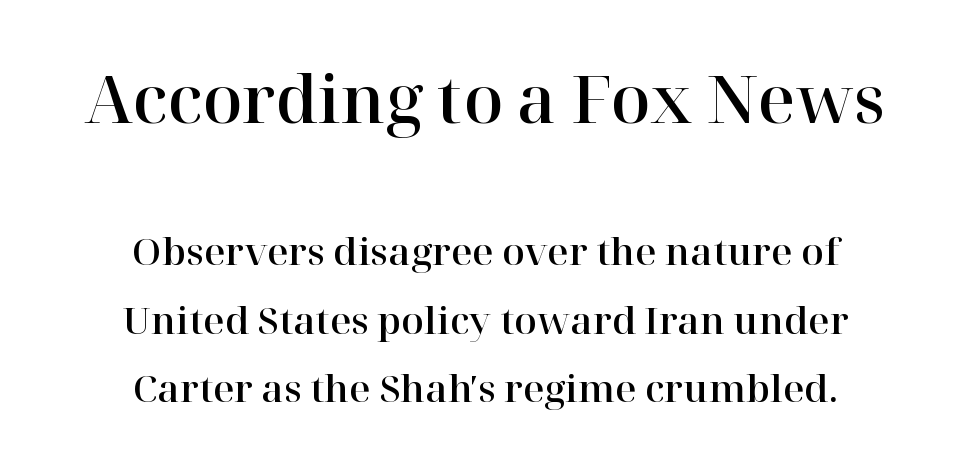
Upright lettering throughout. Rule under the text: the space is simply empty. Font category for this specimen: serif. A student would call this center alignment; a typographer would say set centered. Large over small — that's the arrangement of the two blocks here. Is this a fixed-width face? No — the glyphs have proportional, varying widths.
